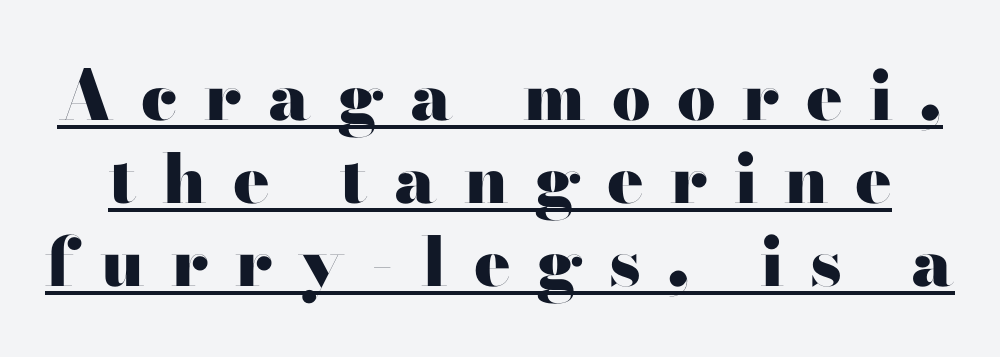
Q: Is the text bold? A: Yes.
Q: Is the text italic (slanted)? A: No, it is upright.
Q: Is the typeface a serif or a sans-serif typeface? A: Sans-serif.
Q: Is the text underlined? A: Yes.
Q: Is the spacing between letters normal or unusually wide? A: Unusually wide.
Q: Width (condensed, normal, or wide)? A: Wide.
Q: Stroke contrast? A: High.
Q: x-height? A: Small.
Q: Monospaced? A: No.
